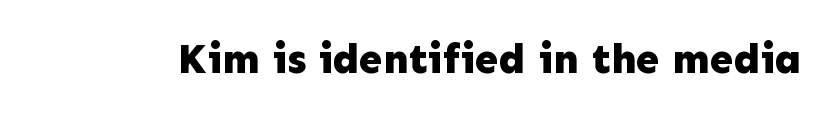
The image shows 42 px bold sans-serif type, upright; set normal letter spacing, not underlined; low stroke contrast and a medium x-height.
